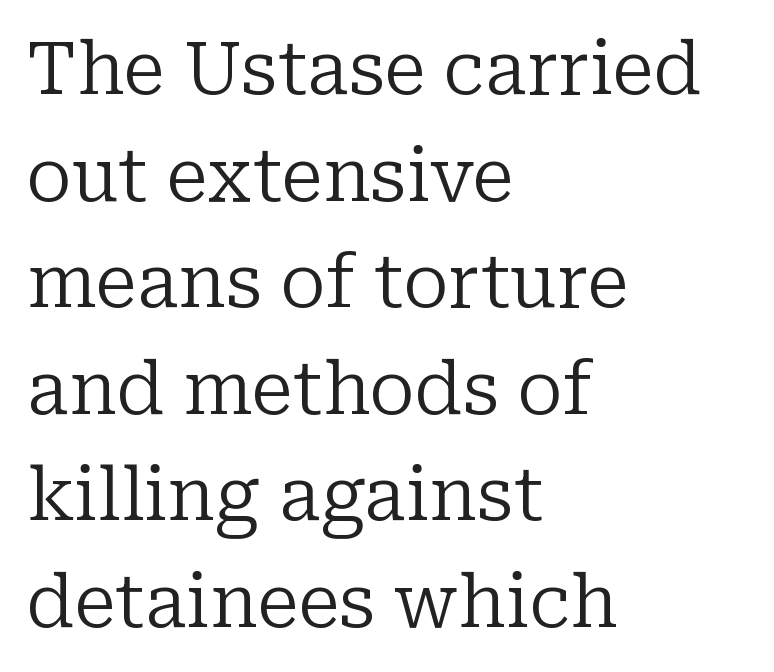
Lines of text with bare space underneath. Rows of type keep a routine distance in the vertical direction. Each letter keeps its own natural width here, so spacing adapts to shape. Does the type have serifs? Yes, each stem ends in a small foot. The font is comparable to plain body text, perhaps lighter.
